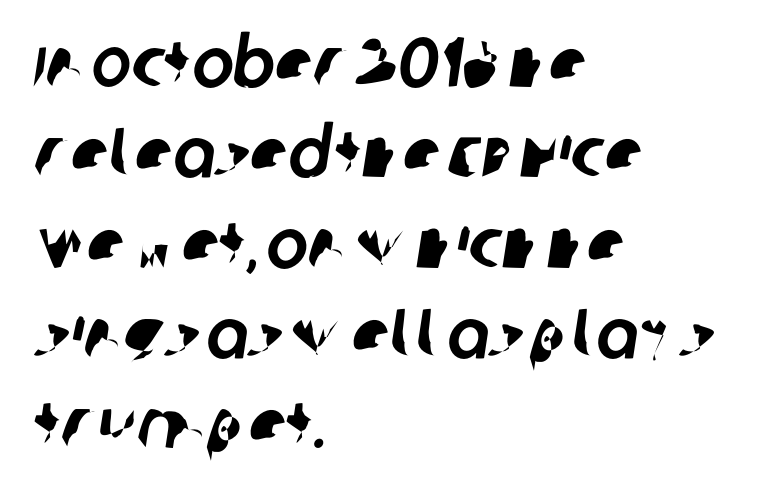
{"serif": "no", "width": "normal", "stroke_contrast": "low", "x_height": "large", "monospaced": "no", "underline": "no", "align": "left", "line_spacing": "normal", "line_spacing_ratio": 1.29, "letter_spacing": "normal", "letter_spacing_em": 0.0, "glyph_px": 70}
